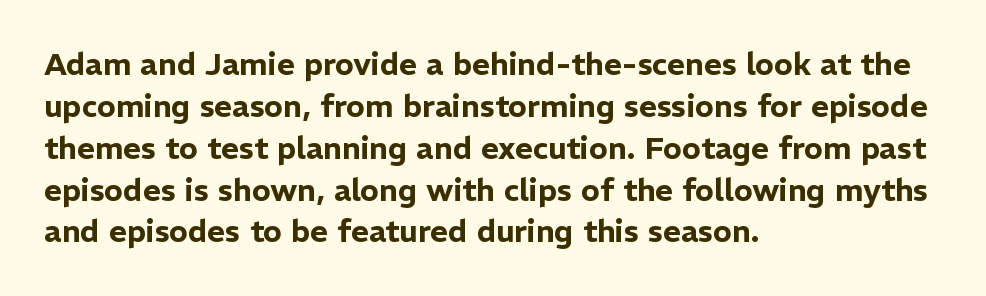
The image shows 31 px sans-serif type, upright; set left-aligned, normal line spacing (1.35x), normal letter spacing, not underlined; low stroke contrast and a medium x-height.
